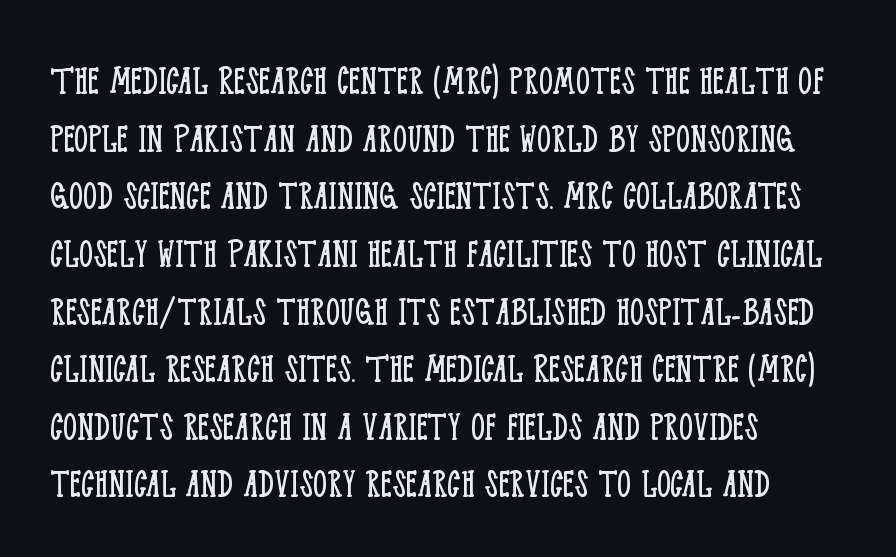
Q: Is the text bold? A: No.
Q: Is the text italic (slanted)? A: No, it is upright.
Q: Is the typeface a serif or a sans-serif typeface? A: Serif.
Q: Is the text underlined? A: No.
Q: How is the paragraph aligned? A: Left-aligned.
Q: Is the spacing between letters normal or unusually wide? A: Normal.
Q: Is the spacing between lines tight, normal or loose? A: Normal.
Q: Width (condensed, normal, or wide)? A: Condensed.
Q: Stroke contrast? A: Low.
Q: x-height? A: Large.
Q: Monospaced? A: No.
